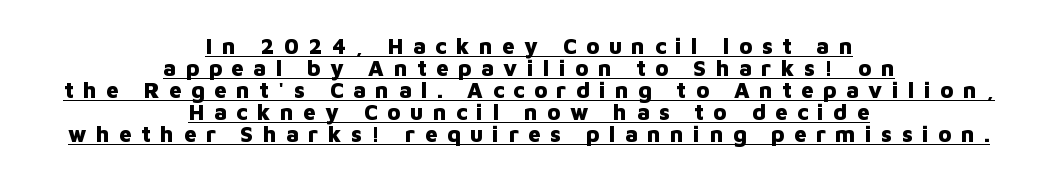
The letters stand straight up with perfectly vertical stems. Inter-character spacing is expanded well beyond the font's built-in metrics. Horizontal bands of white between lines are thin slivers. Line starts and ends both wander, symmetrically.
